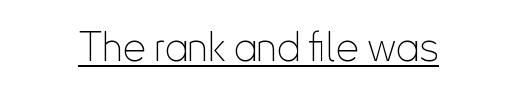
{"serif": "no", "italic": "no", "bold": "no", "weight": "thin", "width": "condensed", "stroke_contrast": "low", "x_height": "small", "monospaced": "no", "underline": "yes", "letter_spacing": "normal", "letter_spacing_em": 0.0, "glyph_px": 41}
